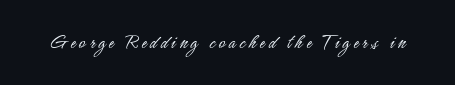
The image shows 22 px text type; set not underlined.
